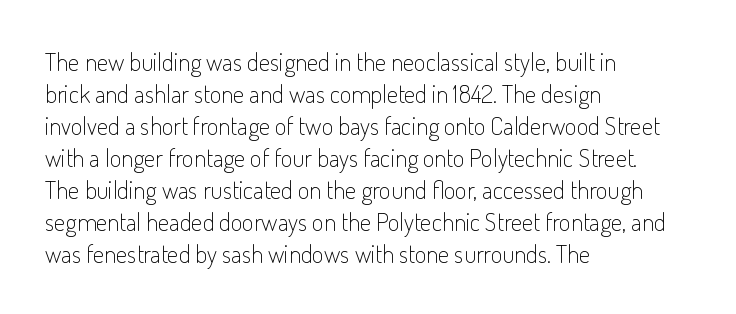
The image shows 25 px text type, upright; set left-aligned, normal line spacing (1.28x), normal letter spacing, not underlined.
